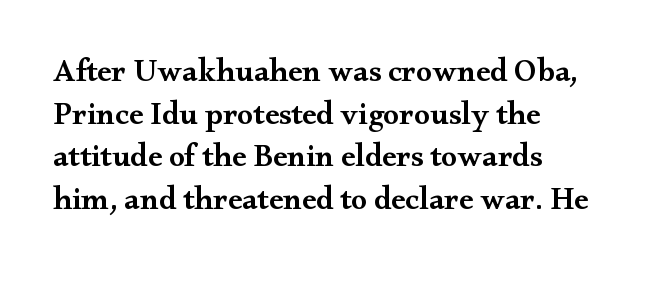
Q: Is the text bold? A: Semi-bold.
Q: Is the text italic (slanted)? A: No, it is upright.
Q: Is the typeface a serif or a sans-serif typeface? A: Serif.
Q: Is the text underlined? A: No.
Q: How is the paragraph aligned? A: Left-aligned.
Q: Is the spacing between letters normal or unusually wide? A: Normal.
Q: Is the spacing between lines tight, normal or loose? A: Normal.
Q: Width (condensed, normal, or wide)? A: Wide.
Q: Stroke contrast? A: Medium.
Q: x-height? A: Small.
Q: Monospaced? A: No.
